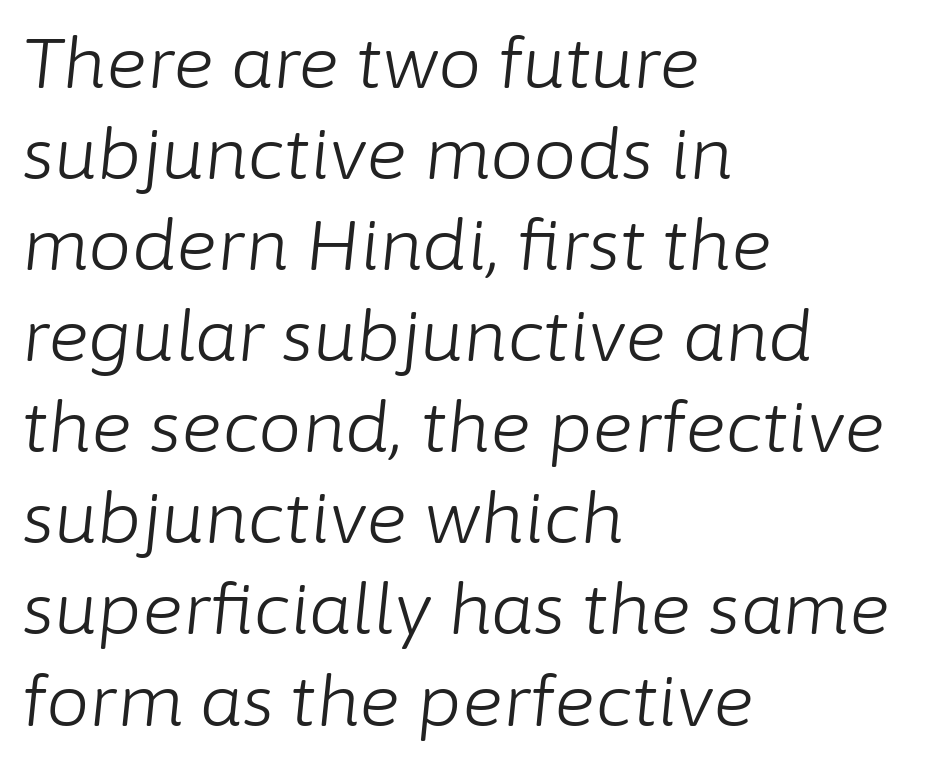
Q: Is the text bold? A: No.
Q: Is the text italic (slanted)? A: Yes, it leans right by about 6 degrees.
Q: Is the text underlined? A: No.
Q: How is the paragraph aligned? A: Left-aligned.
Q: Is the spacing between letters normal or unusually wide? A: Normal.
Q: Is the spacing between lines tight, normal or loose? A: Normal.
Q: Width (condensed, normal, or wide)? A: Normal.
Q: Stroke contrast? A: Low.
Q: x-height? A: Medium.
Q: Monospaced? A: No.
